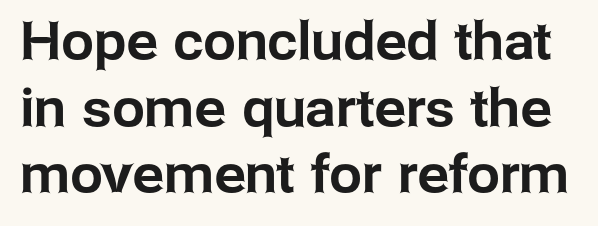
Evenly set lines give the paragraph a standard silhouette. Proportional: the letters do not fall into vertical columns. Quick note: underline off. Nope, no serifs anywhere on these letters. When letters stand straight like this, we call the style roman or upright. This sample uses plain, unmodified letter spacing.
